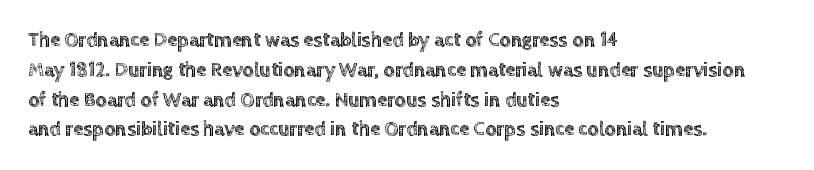
Notice how descenders clear the ascenders below comfortably — that's standard leading. In terms of letterspacing, this is plain default setting. Descender tails drop into unmarked territory. Layout note: lines flush left. The typography opts for an upright posture over an oblique one.
